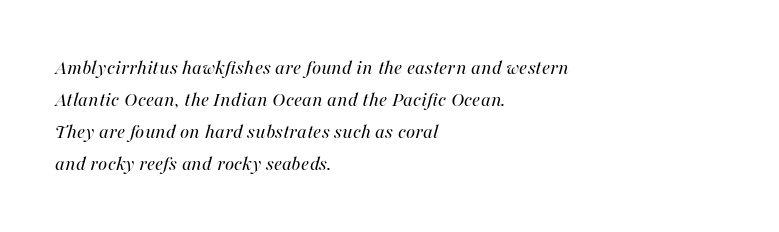
{"italic": "yes", "lean": "right", "slant_degrees": 16, "bold": "no", "underline": "no", "align": "left", "line_spacing": "normal", "line_spacing_ratio": 1.52, "letter_spacing": "normal", "letter_spacing_em": 0.0, "glyph_px": 21}
